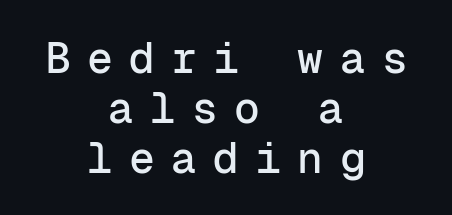
The text block is weighted toward neither margin, spreading evenly from the middle. Regarding serifs, this sample does without them. The rendering uses typewriter-style spacing with identical character cells. The string is rendered with underlining switched off. Italic: no, the glyphs are upright roman. This sample uses expanded letter spacing, leaving extra air between glyphs.
